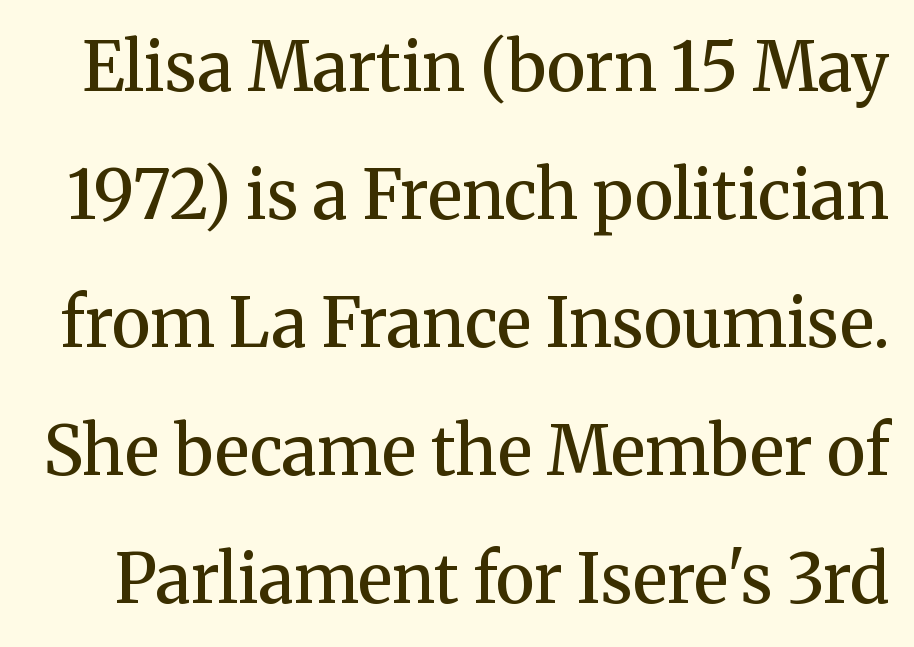
Q: Is the text bold? A: Semi-bold.
Q: Is the text italic (slanted)? A: No, it is upright.
Q: Is the typeface a serif or a sans-serif typeface? A: Serif.
Q: Is the text underlined? A: No.
Q: Is the spacing between letters normal or unusually wide? A: Normal.
Q: Is the spacing between lines tight, normal or loose? A: Loose.
Q: Width (condensed, normal, or wide)? A: Normal.
Q: Stroke contrast? A: Medium.
Q: x-height? A: Medium.
Q: Monospaced? A: No.
